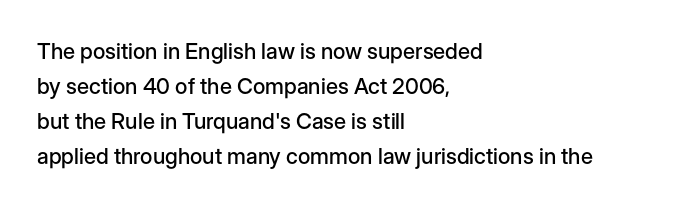
The image shows 22 px text type, upright; set left-aligned, normal line spacing (1.59x), normal letter spacing, not underlined.
